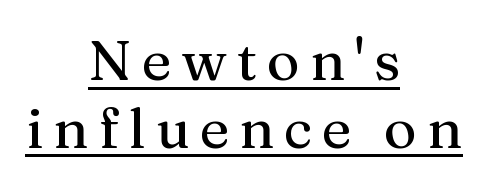
The image shows 56 px serif type, upright; set centered, line spacing 1.21x, underlined; medium stroke contrast and a medium x-height.
